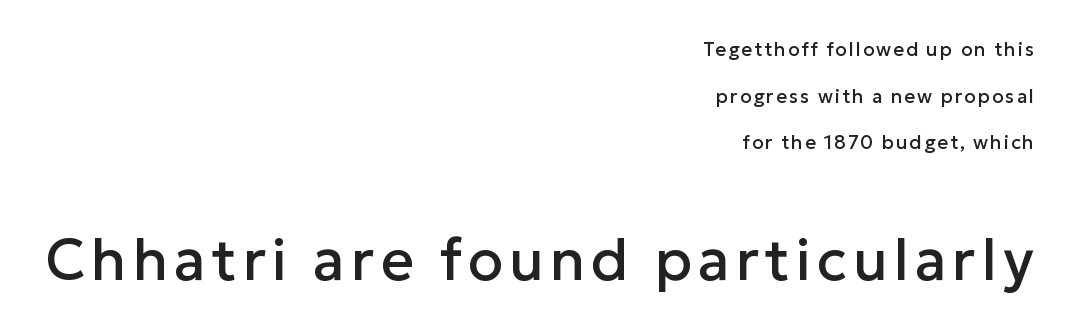
The image shows 58 px sans-serif type, upright; set right-aligned, loose line spacing (2.45x), not underlined; the second (bottom) block is 3.05x larger; low stroke contrast and a medium x-height.
